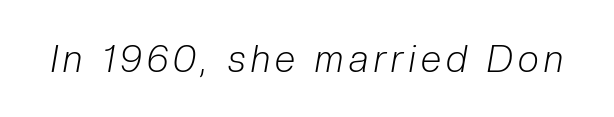
The image shows 37 px light, condensed type, italic (leaning right); set not underlined; low stroke contrast and a medium x-height.
